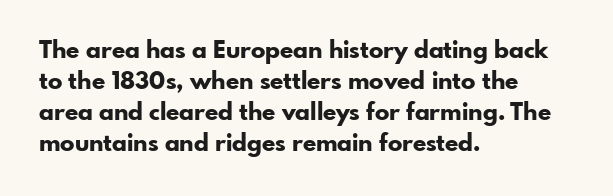
If you measured baseline to baseline, you'd find a middling distance. The specimen reads as upright at a glance. Glyph-to-glyph distance matches everyday printed text. Heavy, bold letterforms. Each row of text sits above clean, open space.
